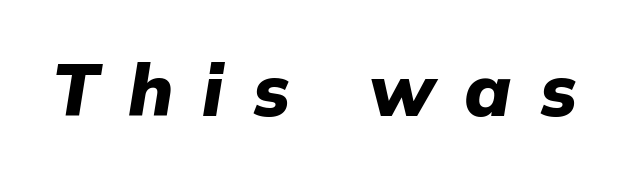
Q: Is the text bold? A: Yes.
Q: Is the text italic (slanted)? A: Yes, it leans right by about 9 degrees.
Q: Is the text underlined? A: No.
Q: Is the spacing between letters normal or unusually wide? A: Unusually wide.
Q: Width (condensed, normal, or wide)? A: Normal.
Q: Stroke contrast? A: Low.
Q: x-height? A: Medium.
Q: Monospaced? A: No.
